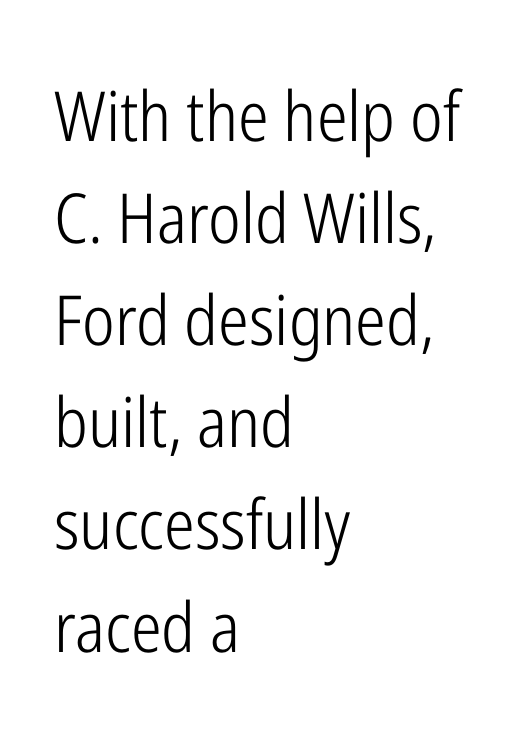
The image shows 69 px light, condensed sans-serif type, upright; set left-aligned, normal line spacing (1.48x), normal letter spacing, not underlined; low stroke contrast and a medium x-height.
